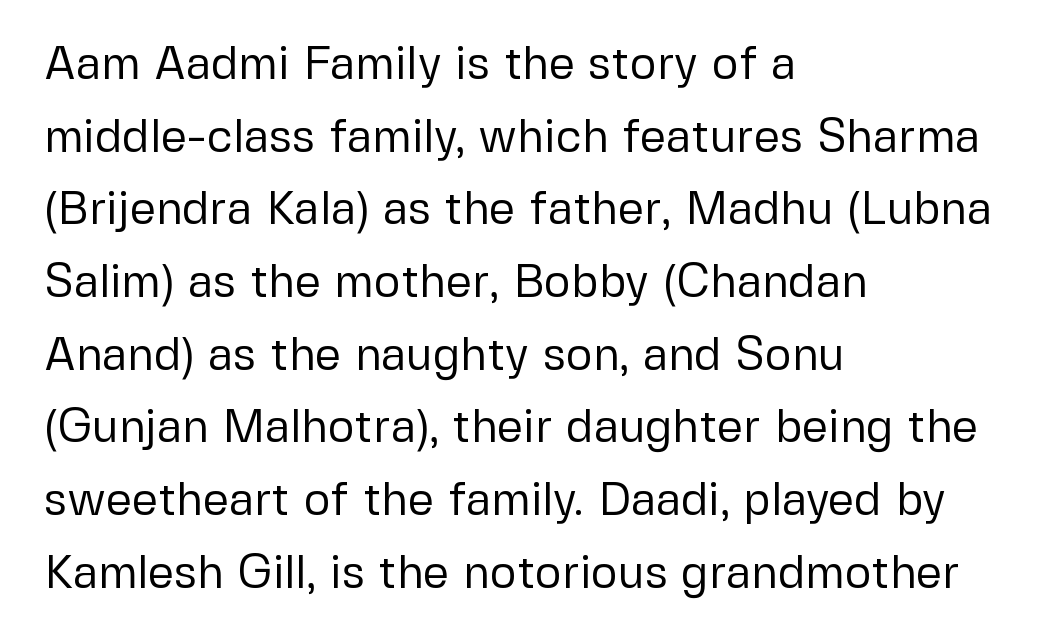
Q: Is the text bold? A: No.
Q: Is the text italic (slanted)? A: No, it is upright.
Q: Is the typeface a serif or a sans-serif typeface? A: Sans-serif.
Q: Is the text underlined? A: No.
Q: How is the paragraph aligned? A: Left-aligned.
Q: Is the spacing between letters normal or unusually wide? A: Normal.
Q: Is the spacing between lines tight, normal or loose? A: Normal.
Q: Width (condensed, normal, or wide)? A: Normal.
Q: Stroke contrast? A: Low.
Q: x-height? A: Medium.
Q: Monospaced? A: No.
